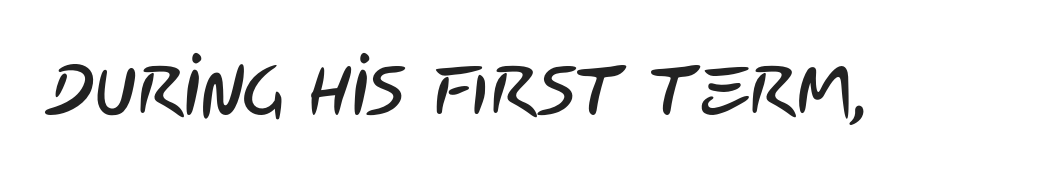
Note: no serifs on the glyphs. This rendering features lettering with no underline. These lines are rendered in a variable-pitch font. Caption: standard tracking, unaltered.
